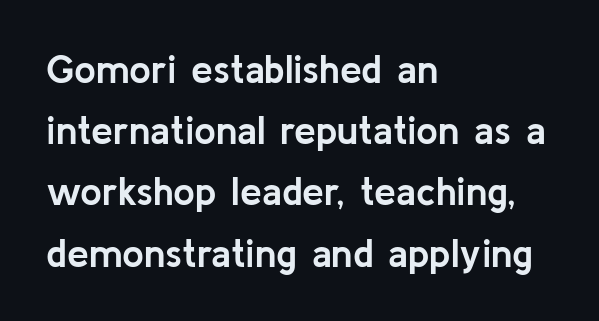
The image shows 39 px semibold sans-serif type, upright; set left-aligned, normal line spacing (1.57x), normal letter spacing, not underlined; low stroke contrast and a medium x-height.
